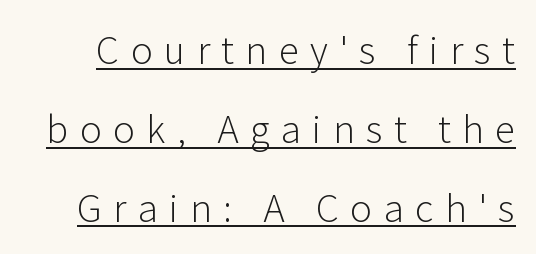
{"serif": "no", "italic": "no", "bold": "no", "weight": "light", "width": "normal", "stroke_contrast": "low", "x_height": "medium", "monospaced": "no", "underline": "yes", "line_spacing": "loose", "line_spacing_ratio": 2.13, "letter_spacing": "wide", "letter_spacing_em": 0.31, "glyph_px": 37}
